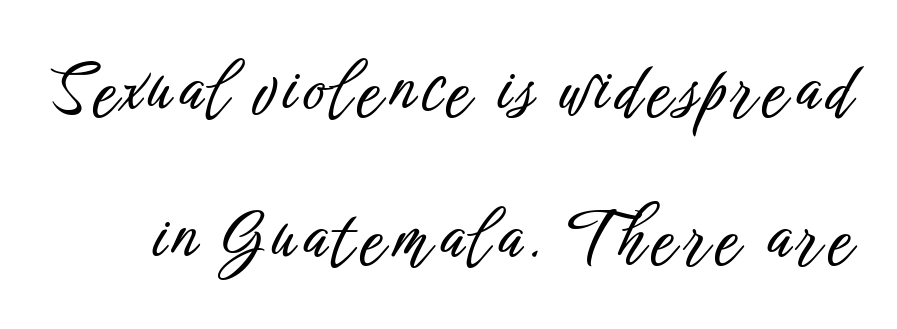
The image shows 67 px condensed sans-serif type; set loose line spacing (2.21x), not underlined; low stroke contrast and a medium x-height.
